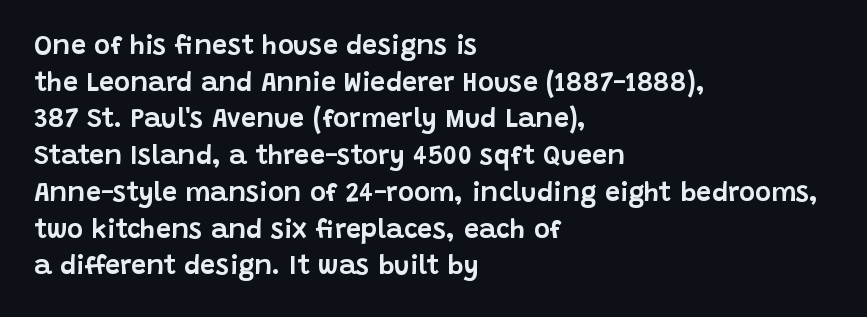
The image shows 27 px text type, upright; set left-aligned, normal line spacing (1.36x), normal letter spacing, not underlined.
